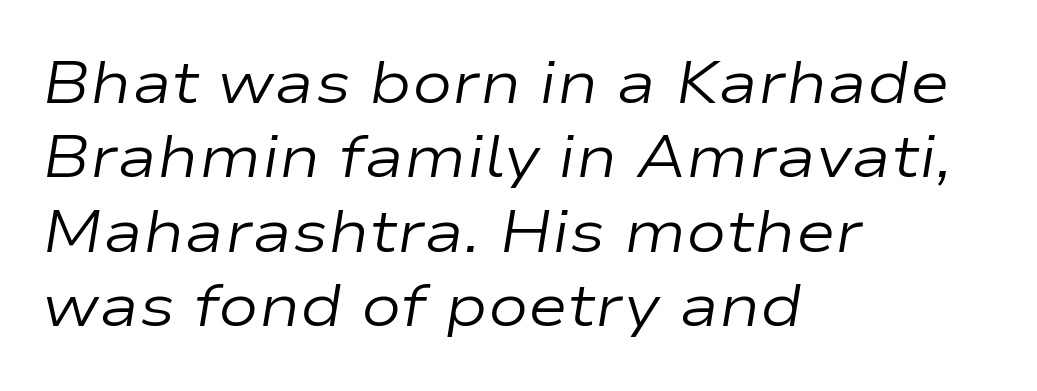
The image shows 60 px regular-weight, wide type, italic (leaning right); set left-aligned, line spacing 1.24x, normal letter spacing, not underlined; low stroke contrast and a medium x-height.
